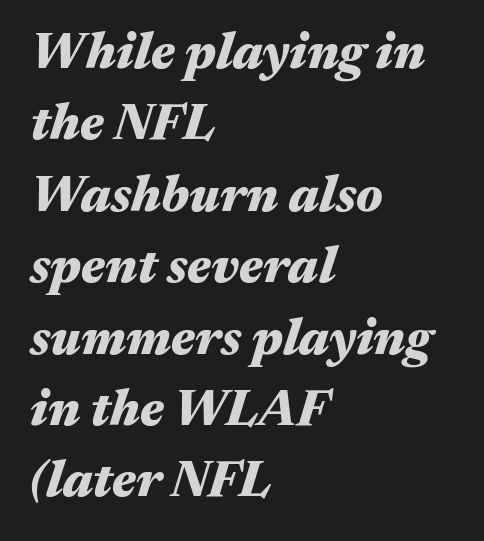
The image shows 51 px heavy, wide type, italic (leaning right); set left-aligned, normal line spacing (1.4x), normal letter spacing, not underlined; medium stroke contrast and a medium x-height.
